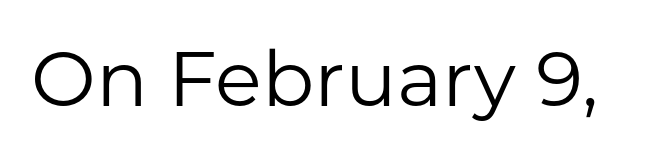
The typeface has the unassuming heft of standard copy or less. In terms of posture, this sample is upright. Students, note that the glyphs here touch the page at normal intervals. A clean baseline with only descenders dipping below it.
